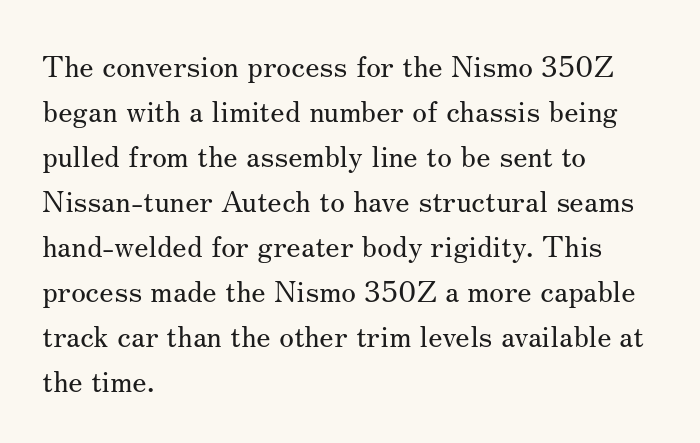
Q: Is the text bold? A: No.
Q: Is the text italic (slanted)? A: No, it is upright.
Q: Is the typeface a serif or a sans-serif typeface? A: Serif.
Q: Is the text underlined? A: No.
Q: How is the paragraph aligned? A: Left-aligned.
Q: Is the spacing between letters normal or unusually wide? A: Normal.
Q: Is the spacing between lines tight, normal or loose? A: Normal.
Q: Width (condensed, normal, or wide)? A: Normal.
Q: Stroke contrast? A: Medium.
Q: x-height? A: Small.
Q: Monospaced? A: No.
